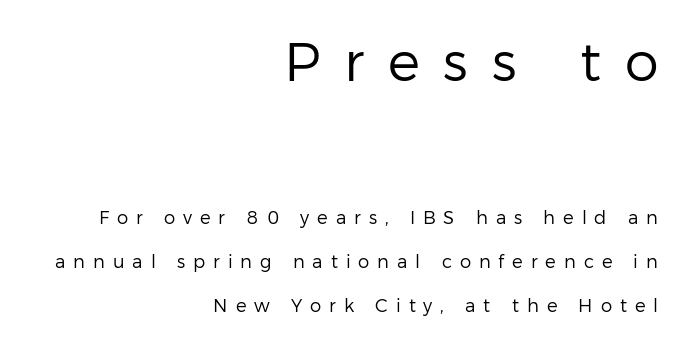
The image shows 54 px regular-weight sans-serif type, upright; set right-aligned, loose line spacing (2.47x), unusually wide letter spacing (+0.44 em), not underlined; the first (top) block is 3.0x larger; low stroke contrast and a medium x-height.
